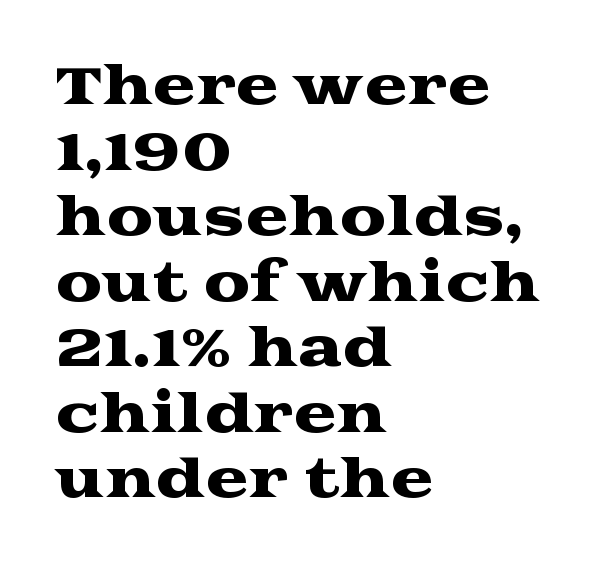
Caption: multi-line text, flush left, ragged right. The leading is moderate, giving the passage an even texture. Note the varied advance widths — an 'i' is clearly narrower than an 'm'. A bare baseline throughout the passage. Unlike italic type, these characters show no tilt at all. Serifs: yes, visible at the terminals of the letterforms.
